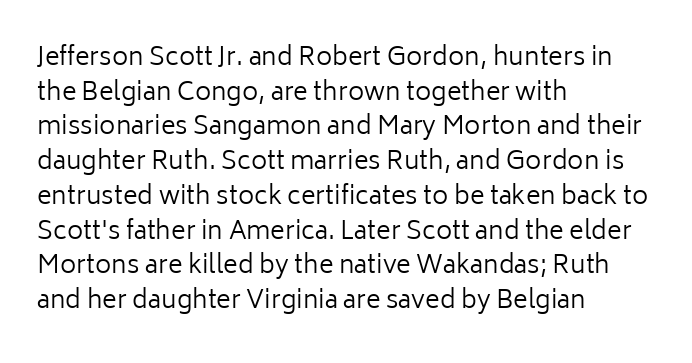
Q: Is the text bold? A: No.
Q: Is the text italic (slanted)? A: No, it is upright.
Q: Is the text underlined? A: No.
Q: How is the paragraph aligned? A: Left-aligned.
Q: Is the spacing between letters normal or unusually wide? A: Normal.
Q: Is the spacing between lines tight, normal or loose? A: Normal.
